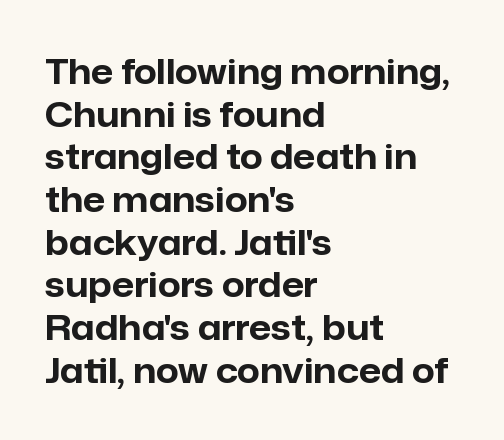
{"serif": "no", "italic": "no", "bold": "yes", "weight": "bold", "width": "normal", "stroke_contrast": "low", "x_height": "medium", "monospaced": "no", "underline": "no", "align": "left", "line_spacing_ratio": 1.22, "letter_spacing": "normal", "letter_spacing_em": 0.0, "glyph_px": 35}
